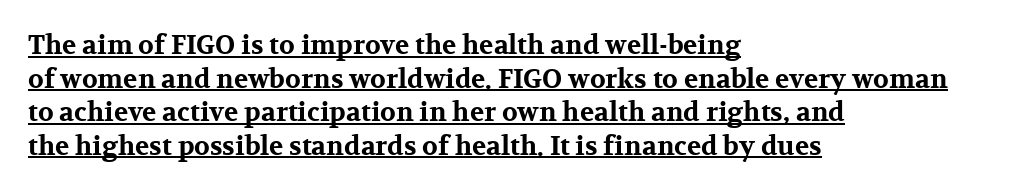
Students, this is bold: see how much ink each stroke carries. Ascenders rise straight up at ninety degrees. These lines are set flush left with a ragged right edge. The face used here is rendered with its standard letterfit. This sample carries an underscore along the baseline area.
